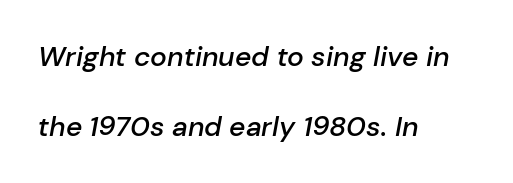
A typesetter would call this leading open, well beyond the default. One-word summary of the alignment: left. Each letter keeps its own natural width here, so spacing adapts to shape. Descenders are the only things crossing below the line. The tracking reads as untouched default to a designer's eye.
